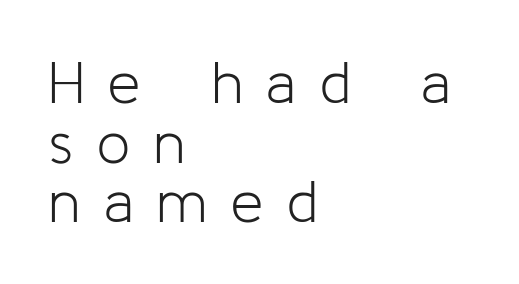
The image shows 58 px light sans-serif type, upright; set left-aligned, tight line spacing (1.03x), unusually wide letter spacing (+0.42 em), not underlined; low stroke contrast and a medium x-height.
